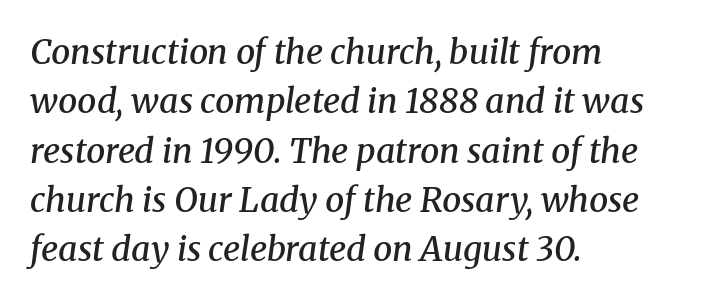
Words float on clear page, feet unadorned. Between one letter and the next there's only the usual sliver of space. The glyphs look as if they've been sheared to an angle. The lines are quadded left. These lines are composed in type with serifs.
